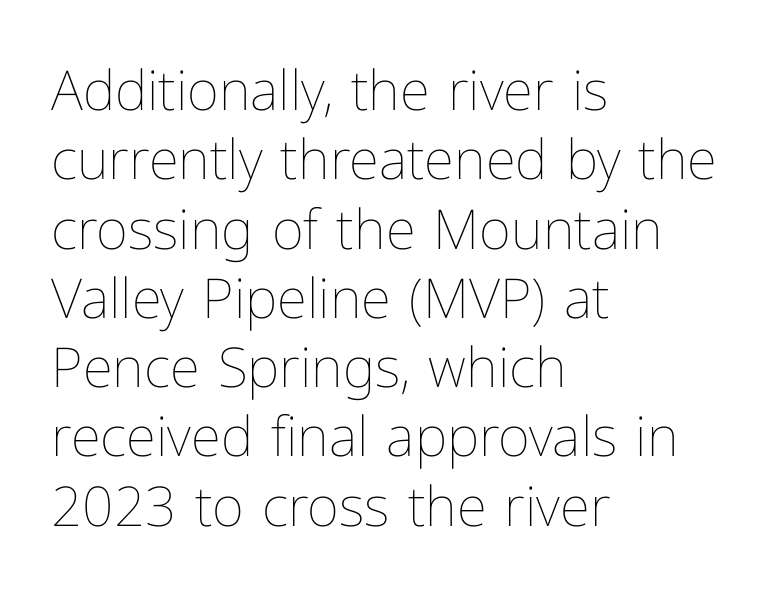
Q: Is the text bold? A: No.
Q: Is the text italic (slanted)? A: No, it is upright.
Q: Is the text underlined? A: No.
Q: How is the paragraph aligned? A: Left-aligned.
Q: Is the spacing between letters normal or unusually wide? A: Normal.
Q: Is the spacing between lines tight, normal or loose? A: Normal.
Q: Width (condensed, normal, or wide)? A: Normal.
Q: Stroke contrast? A: Low.
Q: x-height? A: Medium.
Q: Monospaced? A: No.
